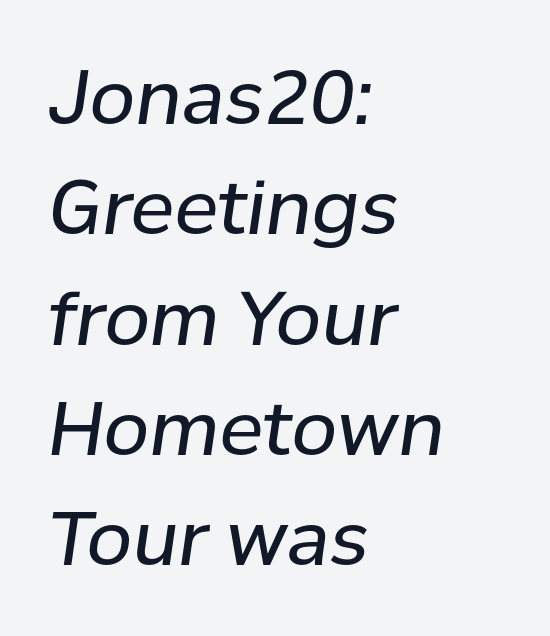
Underlining? Definitely not there. Heaviness? Minimal to ordinary, like unemphasized prose. The lettering tilts uniformly, giving the passage an italic look. Vertically, the passage feels balanced, rows spaced as you'd expect. The passage shown is typed in a proportional face where columns would drift. The paragraph shown leans on its left margin.
